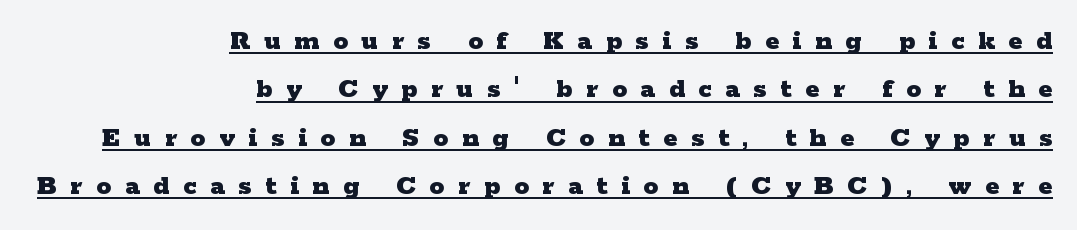
Q: Is the text bold? A: Yes.
Q: Is the text italic (slanted)? A: No, it is upright.
Q: Is the typeface a serif or a sans-serif typeface? A: Serif.
Q: Is the text underlined? A: Yes.
Q: How is the paragraph aligned? A: Right-aligned.
Q: Is the spacing between letters normal or unusually wide? A: Unusually wide.
Q: Is the spacing between lines tight, normal or loose? A: Normal.
Q: Width (condensed, normal, or wide)? A: Wide.
Q: Stroke contrast? A: Low.
Q: x-height? A: Medium.
Q: Monospaced? A: No.
